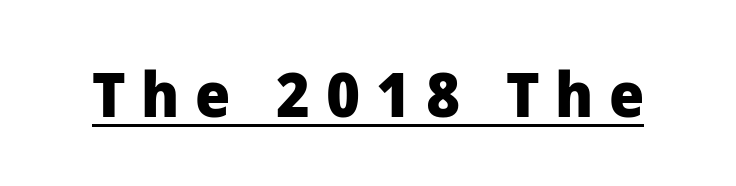
The image shows 62 px heavy sans-serif type, upright; set unusually wide letter spacing (+0.25 em), underlined; low stroke contrast and a medium x-height.
